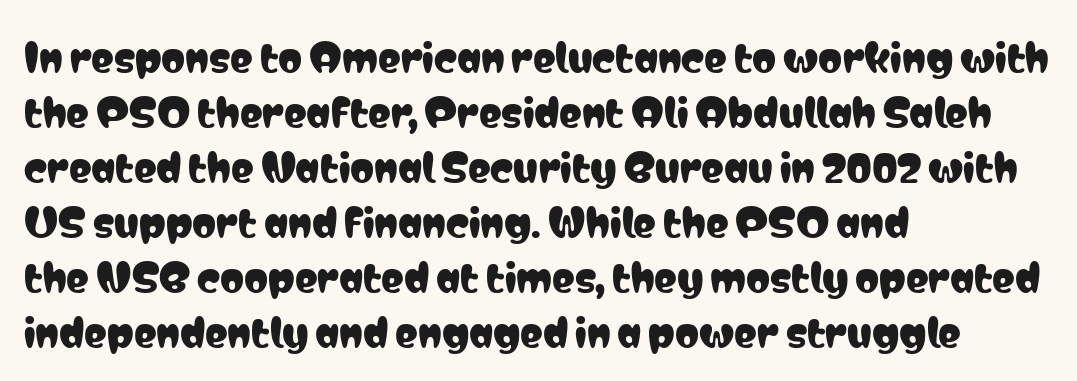
{"serif": "no", "italic": "no", "width": "condensed", "stroke_contrast": "low", "x_height": "medium", "monospaced": "no", "underline": "no", "align": "left", "line_spacing": "normal", "line_spacing_ratio": 1.45, "letter_spacing": "normal", "letter_spacing_em": 0.0, "glyph_px": 38}
